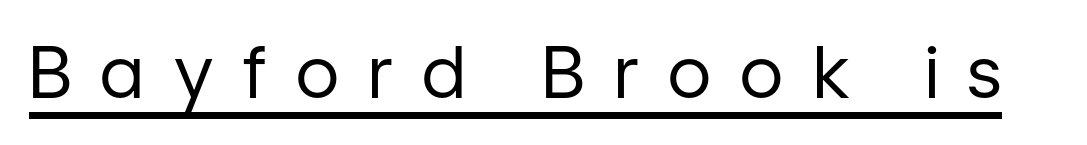
The letters are spread apart with noticeably loose tracking. Notice how a bar underscores the lettering throughout. A typesetter would call this proportional, since set widths differ per character. These glyphs show unthickened strokes, regular width or finer. The letters carry no serifs — their stems end cleanly without finishing strokes. This is roman type, the default non-slanted kind.
